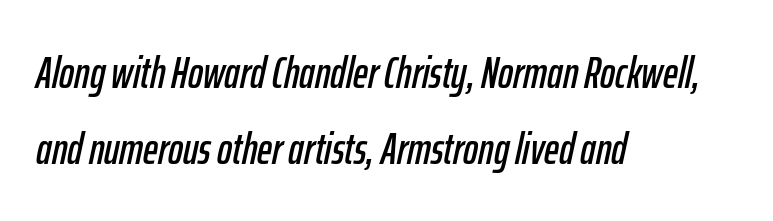
Q: Is the text italic (slanted)? A: Yes, it leans right by about 12 degrees.
Q: Is the text underlined? A: No.
Q: How is the paragraph aligned? A: Left-aligned.
Q: Is the spacing between letters normal or unusually wide? A: Normal.
Q: Is the spacing between lines tight, normal or loose? A: Normal.
Q: Width (condensed, normal, or wide)? A: Condensed.
Q: Stroke contrast? A: Low.
Q: x-height? A: Medium.
Q: Monospaced? A: No.
